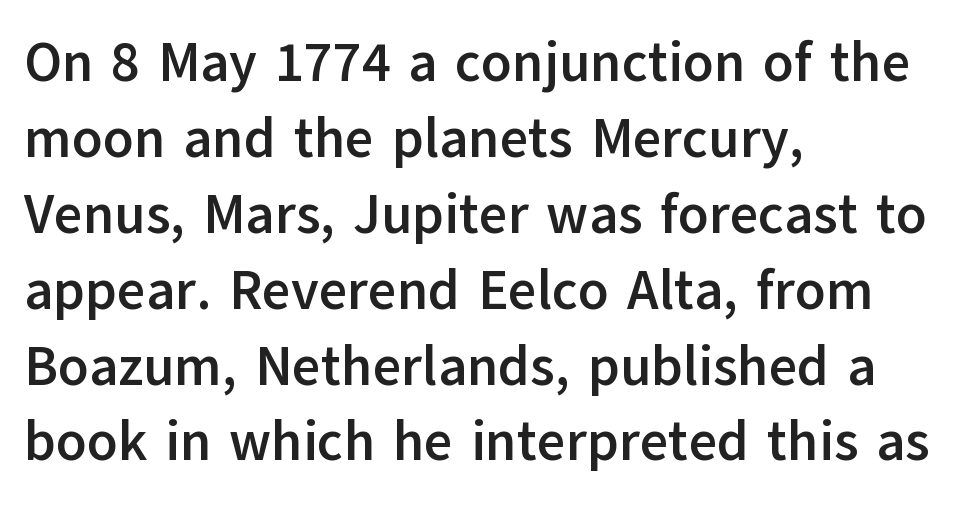
The typeface chosen for these lines omits serifs. Its strokes are broad and dark, the hallmark of bold type. This sample has the flowing, uneven cadence of proportional lettering. Between one letter and the next there's only the usual sliver of space. Underlining? Definitely not there. Leftover space on each line is placed entirely after the last word.
